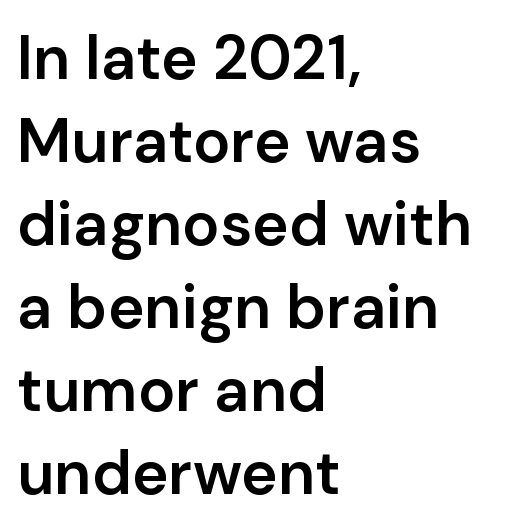
{"serif": "no", "italic": "no", "bold": "semi", "weight": "semibold", "width": "normal", "stroke_contrast": "low", "x_height": "medium", "monospaced": "no", "underline": "no", "align": "left", "line_spacing": "normal", "line_spacing_ratio": 1.34, "letter_spacing": "normal", "letter_spacing_em": 0.0, "glyph_px": 62}
